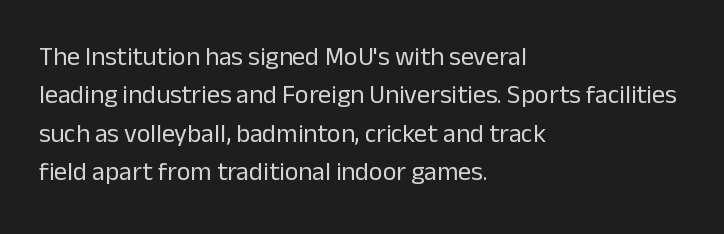
{"italic": "no", "bold": "no", "underline": "no", "align": "left", "line_spacing": "normal", "line_spacing_ratio": 1.48, "letter_spacing": "normal", "letter_spacing_em": 0.0, "glyph_px": 26}
